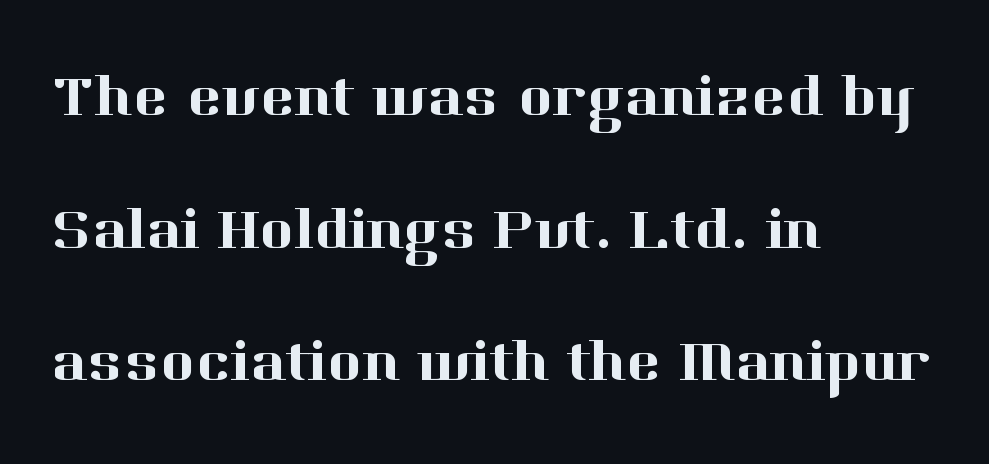
Alignment: flush left. There is no visible air inserted between adjacent glyphs. Look at the bottom of the vertical strokes: they flare into serifs here. A typesetter would call this leading open, well beyond the default. The passage shown is not underscored anywhere. Each letter keeps its own natural width here, so spacing adapts to shape.
